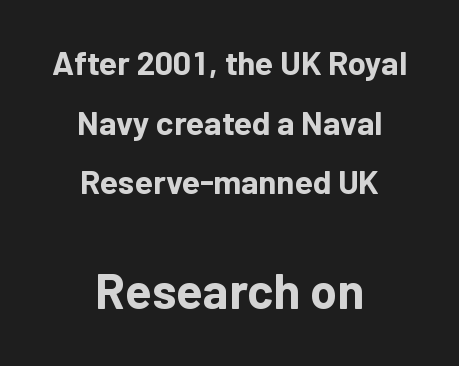
The image shows 49 px bold sans-serif type, upright; set centered, line spacing 1.81x, normal letter spacing, not underlined; the second (bottom) block is 1.48x larger; low stroke contrast and a medium x-height.
